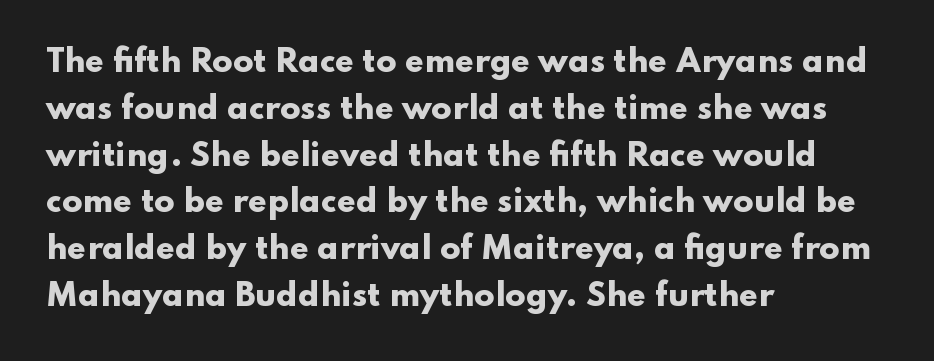
The typeface chosen for these lines omits serifs. Is there any slant? The stems are plumb. Leftover space on each line is placed entirely after the last word. Each glyph is drawn with heavy, bold strokes. The passage shown is typed in a proportional face where columns would drift. Clear beneath every line of the passage.
